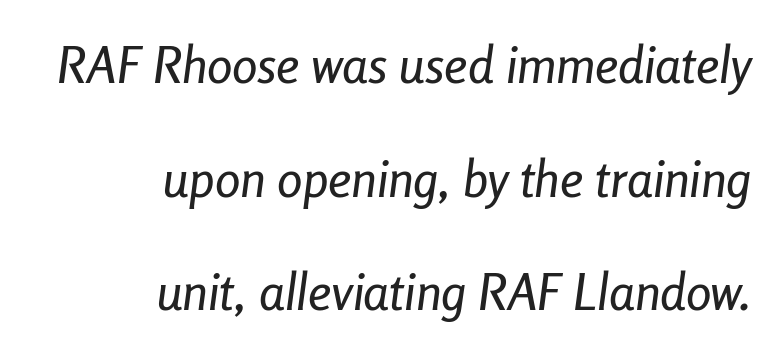
{"italic": "yes", "lean": "right", "slant_degrees": 8, "width": "condensed", "stroke_contrast": "low", "x_height": "medium", "monospaced": "no", "underline": "no", "align": "right", "line_spacing": "loose", "line_spacing_ratio": 2.23, "letter_spacing": "normal", "letter_spacing_em": 0.0, "glyph_px": 51}
